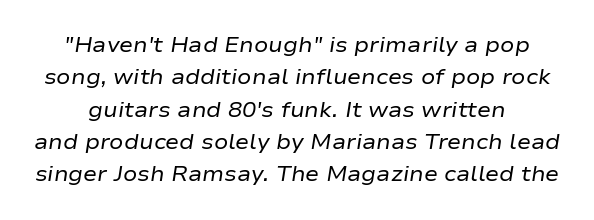
Q: Is the text bold? A: No.
Q: Is the text italic (slanted)? A: Yes, it leans right by about 9 degrees.
Q: Is the text underlined? A: No.
Q: Is the spacing between letters normal or unusually wide? A: Normal.
Q: Is the spacing between lines tight, normal or loose? A: Normal.
